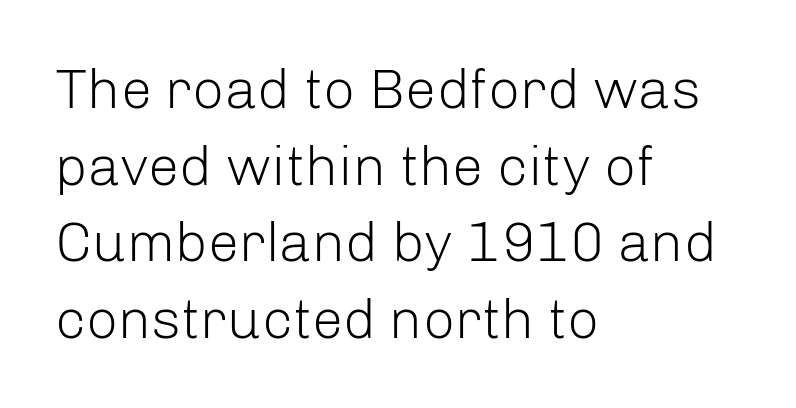
A quiet, ordinary-to-light weight characterises the typeface. Is the letter spacing exaggerated? No — it looks like the ordinary default. The rendering shows plain stroke endings on the letterforms — a sans-serif design. Posture: straight, roman, zero tilt.
